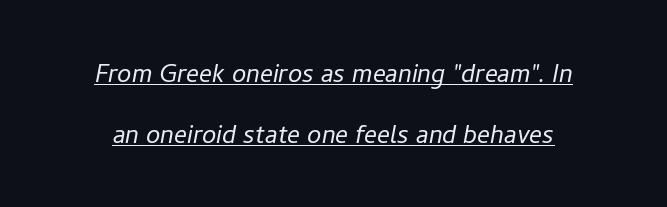
The image shows 32 px light type, italic (leaning right); set loose line spacing (1.91x), normal letter spacing, underlined; low stroke contrast and a medium x-height.
